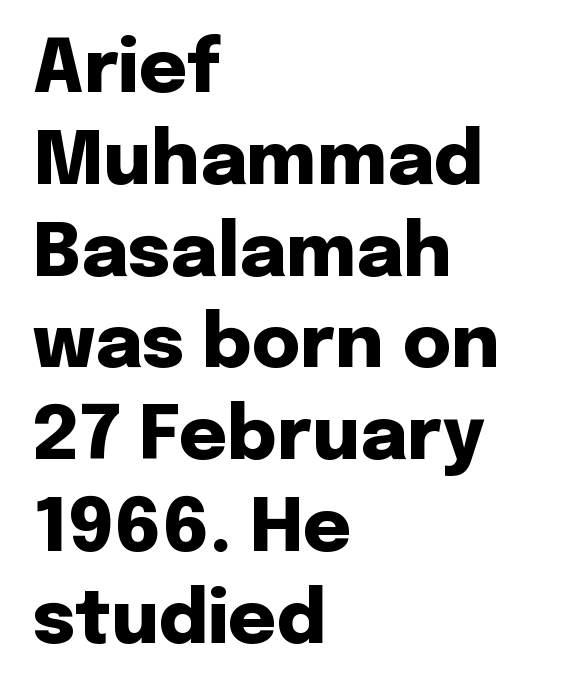
{"serif": "no", "italic": "no", "bold": "yes", "weight": "heavy", "width": "normal", "stroke_contrast": "low", "x_height": "medium", "monospaced": "no", "underline": "no", "align": "left", "line_spacing_ratio": 1.24, "letter_spacing": "normal", "letter_spacing_em": 0.0, "glyph_px": 74}
